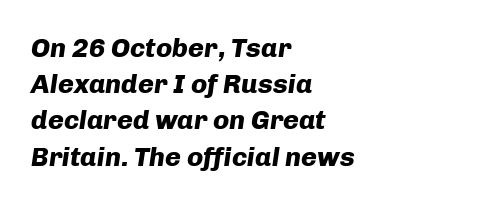
The image shows 27 px bold type, italic (leaning right); set left-aligned, normal line spacing (1.34x), normal letter spacing, not underlined.
